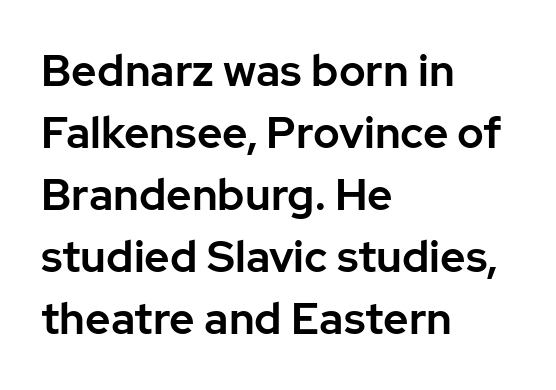
{"serif": "no", "italic": "no", "width": "normal", "stroke_contrast": "low", "x_height": "medium", "monospaced": "no", "underline": "no", "align": "left", "line_spacing": "normal", "line_spacing_ratio": 1.41, "letter_spacing": "normal", "letter_spacing_em": 0.0, "glyph_px": 44}
